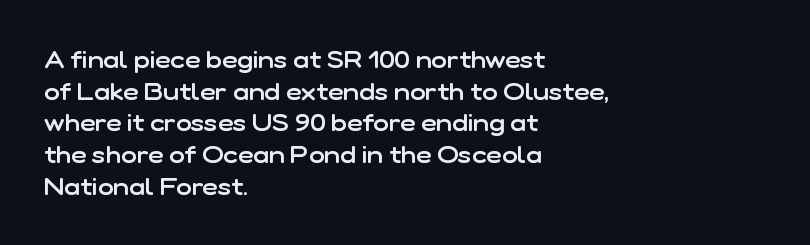
{"italic": "no", "bold": "semi", "underline": "no", "align": "left", "line_spacing": "normal", "line_spacing_ratio": 1.32, "letter_spacing": "normal", "letter_spacing_em": 0.0, "glyph_px": 24}
